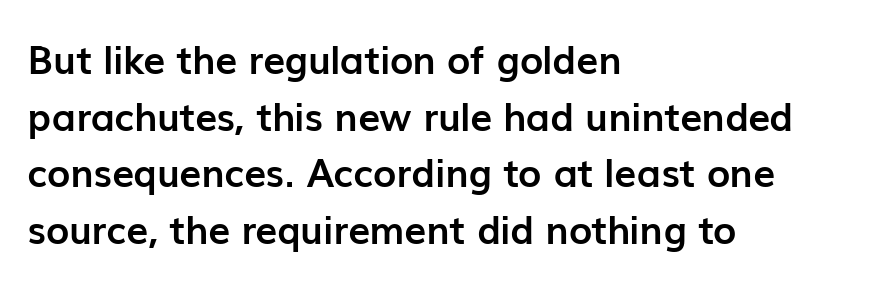
Q: Is the text bold? A: Yes.
Q: Is the text italic (slanted)? A: No, it is upright.
Q: Is the typeface a serif or a sans-serif typeface? A: Sans-serif.
Q: Is the text underlined? A: No.
Q: How is the paragraph aligned? A: Left-aligned.
Q: Is the spacing between letters normal or unusually wide? A: Normal.
Q: Is the spacing between lines tight, normal or loose? A: Normal.
Q: Width (condensed, normal, or wide)? A: Normal.
Q: Stroke contrast? A: Low.
Q: x-height? A: Medium.
Q: Monospaced? A: No.
